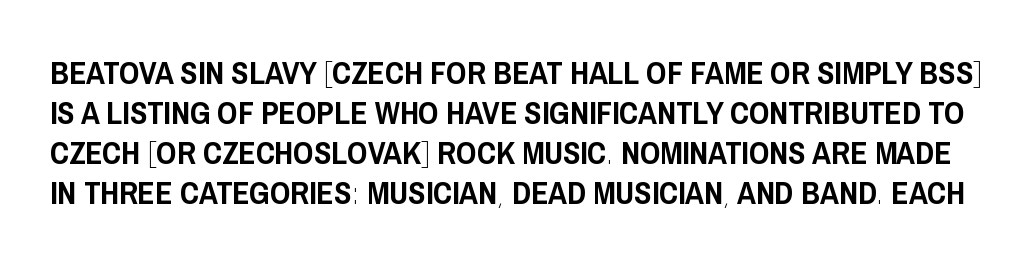
The image shows 32 px condensed sans-serif type, upright; set normal line spacing (1.25x), normal letter spacing, not underlined; low stroke contrast and a large x-height.
